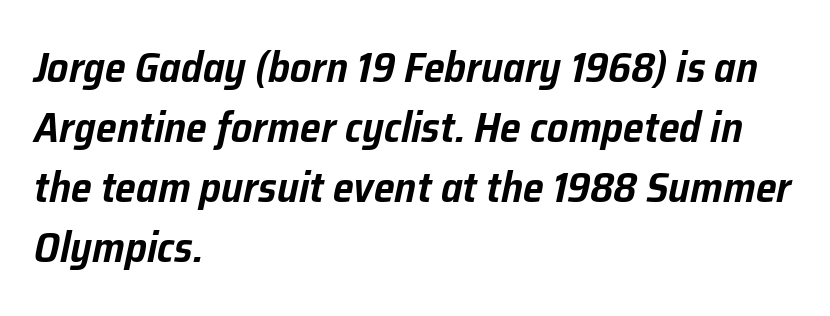
Honestly, the letter spacing is just normal — you wouldn't notice it. A typesetter would call this proportional, since set widths differ per character. The block of text has a typical density, with ordinary space between rows. In CSS terms this would be text-align: left.
